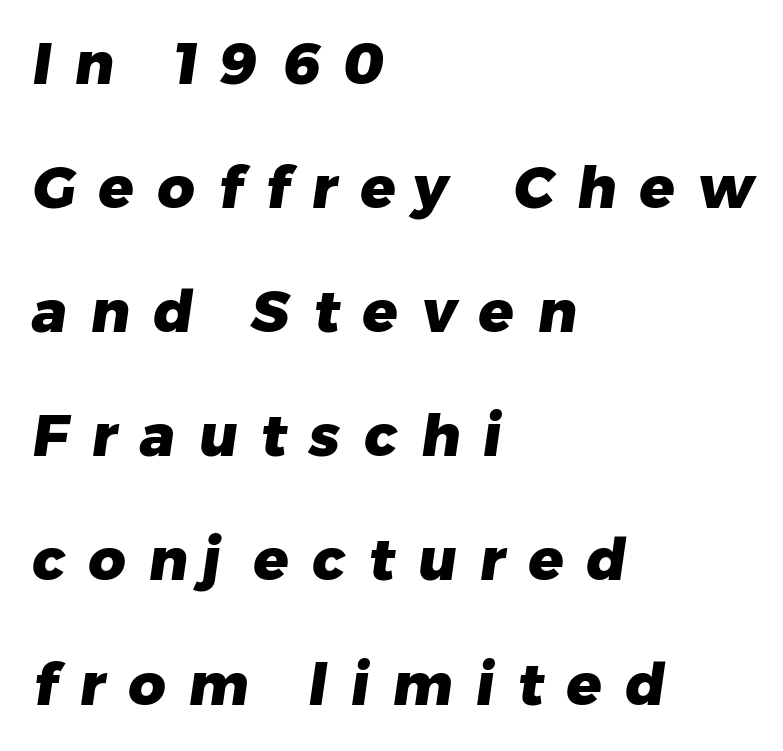
Q: Is the text bold? A: Yes.
Q: Is the typeface a serif or a sans-serif typeface? A: Sans-serif.
Q: Is the text underlined? A: No.
Q: How is the paragraph aligned? A: Left-aligned.
Q: Is the spacing between letters normal or unusually wide? A: Unusually wide.
Q: Is the spacing between lines tight, normal or loose? A: Loose.
Q: Width (condensed, normal, or wide)? A: Normal.
Q: Stroke contrast? A: Low.
Q: x-height? A: Medium.
Q: Monospaced? A: No.
